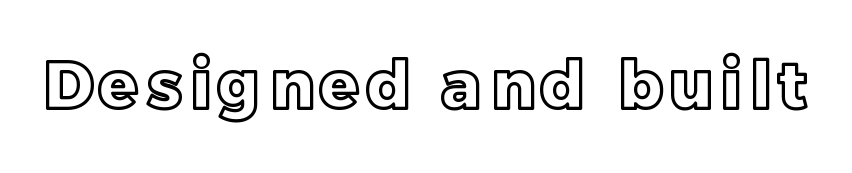
Spacing verdict: proportional, widths tailored to each character. Clear beneath every line of the passage. The letters stand straight up with perfectly vertical stems.
